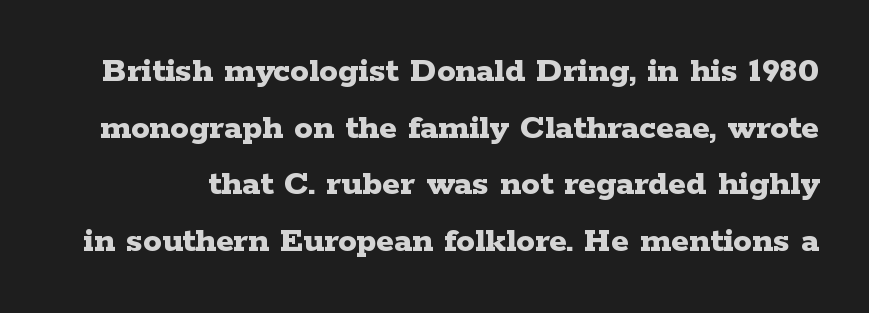
There is no visible air inserted between adjacent glyphs. Typographic density is high because the face is bold. You could not count columns in this text — the font is proportionally spaced. Evenly set lines give the paragraph a standard silhouette. The specimen omits any rule beneath the text block's lines.
